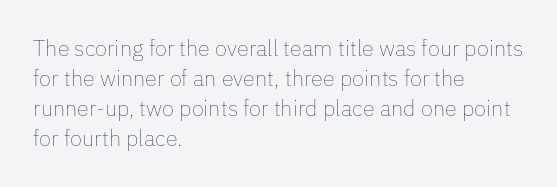
The letterforms sit shoulder to shoulder at normal distance. The space directly below the letters is spotless. Counters stay open thanks to moderate or lighter strokes. The vertical gap from one line to the next is medium. Ascenders rise straight up at ninety degrees. The ragged edge is on the right, which tells us the setting is flush left.
